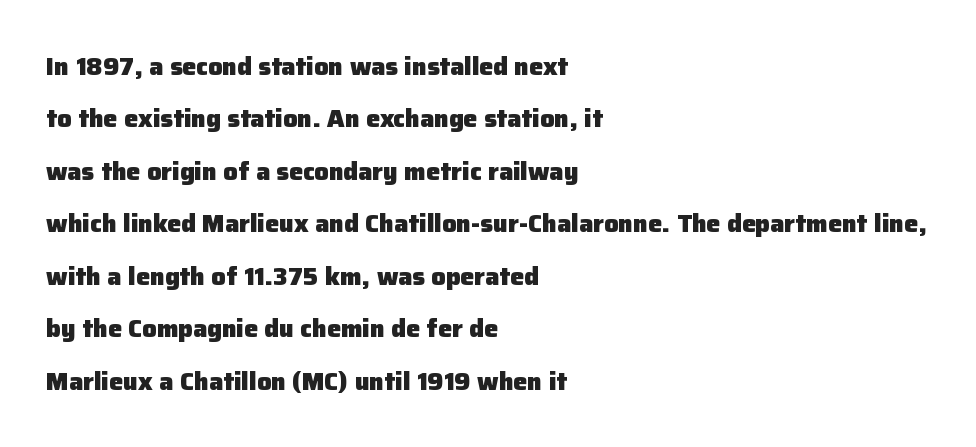
{"italic": "no", "bold": "yes", "underline": "no", "align": "left", "line_spacing": "loose", "line_spacing_ratio": 2.1, "letter_spacing": "normal", "letter_spacing_em": 0.0, "glyph_px": 25}
